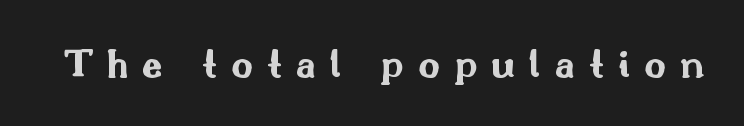
{"serif": "no", "italic": "no", "bold": "yes", "weight": "bold", "width": "wide", "stroke_contrast": "medium", "x_height": "small", "monospaced": "no", "underline": "no", "letter_spacing": "wide", "letter_spacing_em": 0.34, "glyph_px": 42}
